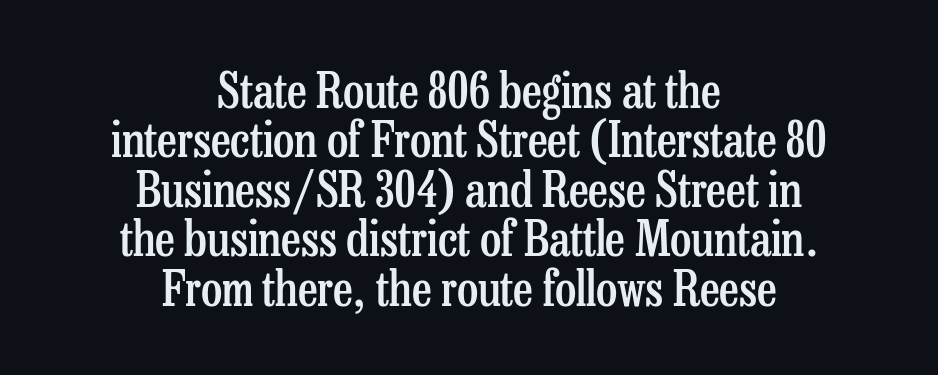
The image shows 48 px semibold, condensed serif type, upright; set centered, tight line spacing (1.03x), normal letter spacing, not underlined; low stroke contrast and a medium x-height.
